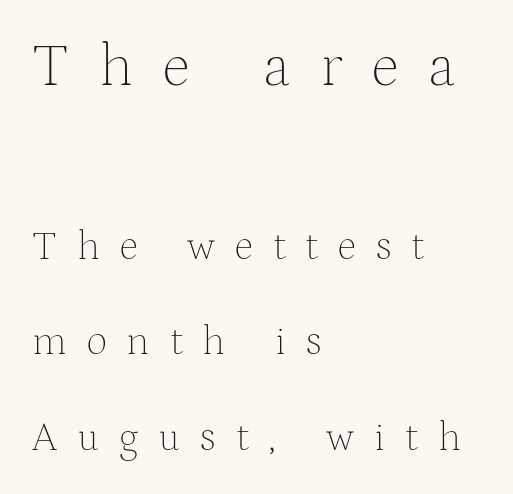
The image shows 61 px thin serif type, upright; set left-aligned, loose line spacing (2.33x), unusually wide letter spacing (+0.49 em), not underlined; the first (top) block is 1.49x larger; medium stroke contrast and a medium x-height.
